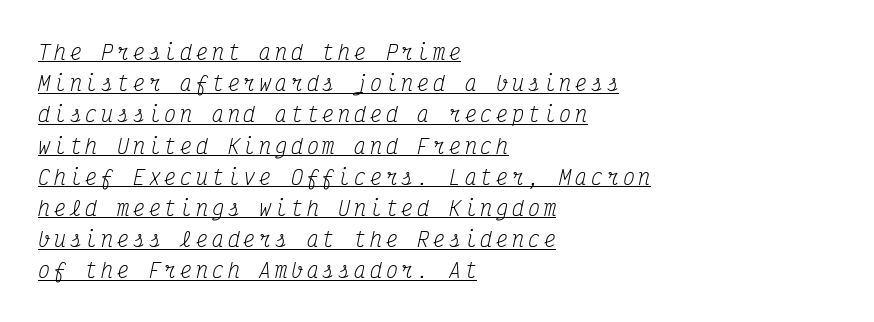
{"italic": "yes", "lean": "right", "slant_degrees": 12, "bold": "no", "underline": "yes", "align": "left", "line_spacing": "normal", "line_spacing_ratio": 1.56, "glyph_px": 20}
